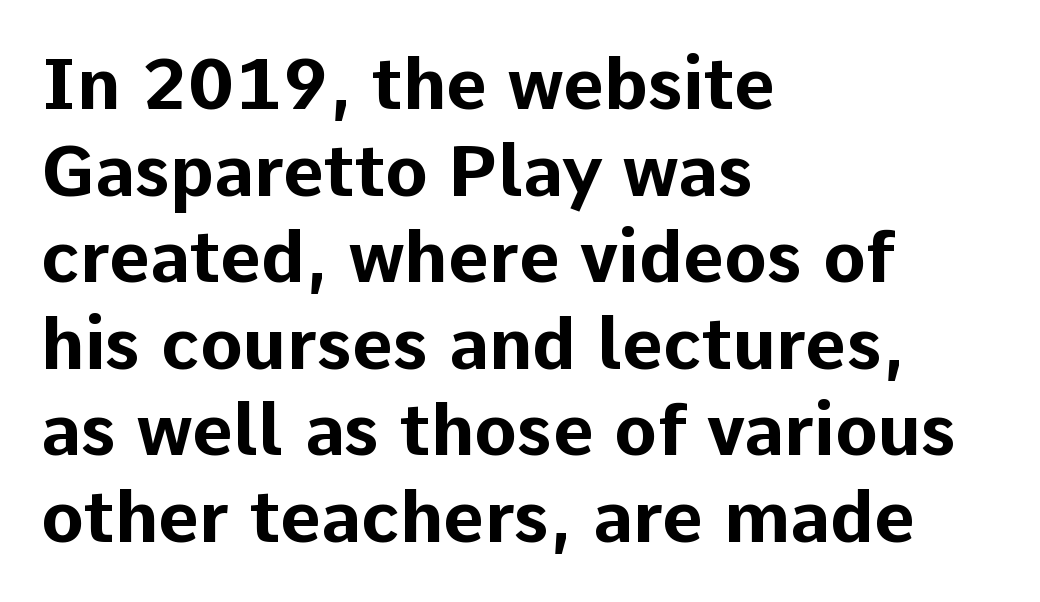
{"serif": "no", "italic": "no", "bold": "yes", "weight": "bold", "width": "normal", "stroke_contrast": "low", "x_height": "medium", "monospaced": "no", "underline": "no", "align": "left", "line_spacing_ratio": 1.22, "letter_spacing": "normal", "letter_spacing_em": 0.0, "glyph_px": 71}
